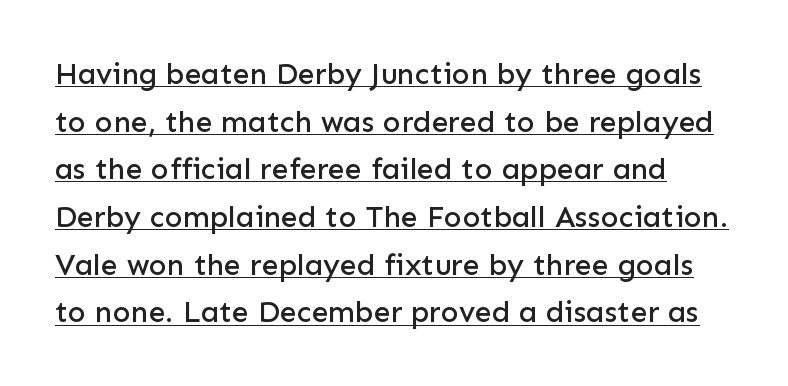
{"serif": "no", "italic": "no", "width": "normal", "stroke_contrast": "low", "x_height": "medium", "monospaced": "no", "underline": "yes", "line_spacing": "normal", "line_spacing_ratio": 1.59, "letter_spacing": "normal", "letter_spacing_em": 0.0, "glyph_px": 30}
